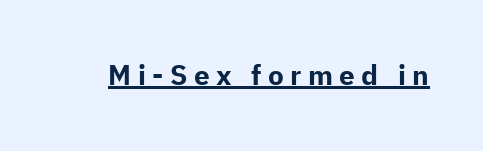
Letter spacing: wide. Font category for this specimen: sans-serif. Emphasis is given by a line drawn under the lettering. Characters remain perfectly vertical along every line.
